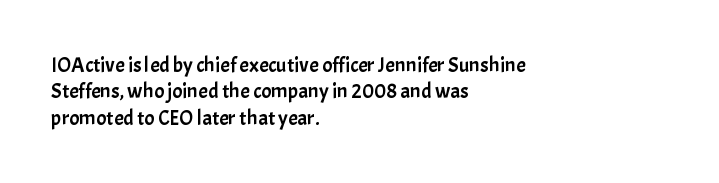
{"italic": "no", "underline": "no", "align": "left", "line_spacing": "normal", "line_spacing_ratio": 1.26, "letter_spacing": "normal", "letter_spacing_em": 0.0, "glyph_px": 21}
